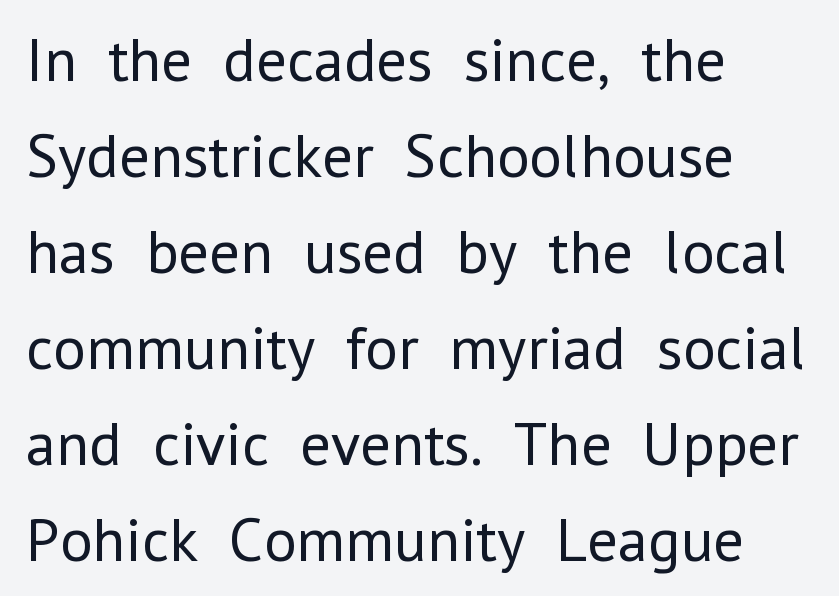
The image shows 62 px regular-weight sans-serif type, upright; set left-aligned, normal line spacing (1.55x), normal letter spacing, not underlined; low stroke contrast and a medium x-height.
